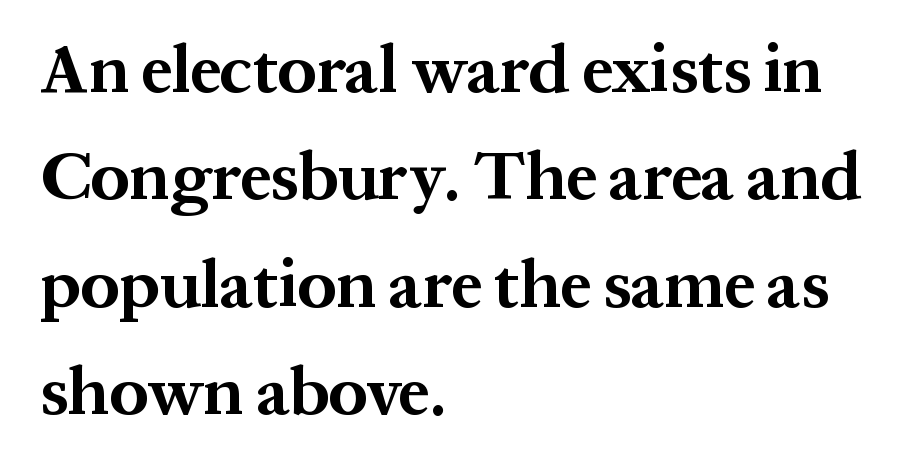
The image shows 68 px bold serif type, upright; set left-aligned, normal line spacing (1.58x), normal letter spacing, not underlined; medium stroke contrast and a medium x-height.
